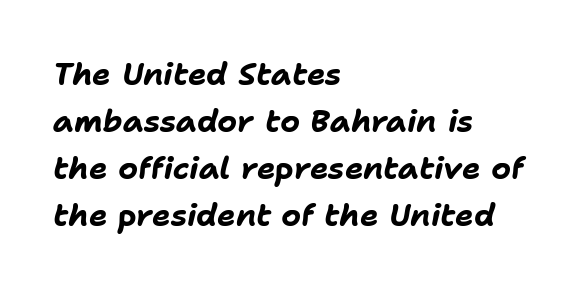
The letters advance in unequal steps, a hallmark of proportional type. Baseline-to-baseline distance is the conventional proportion of letter height. Just letters on the line, the space beneath them empty. Between one letter and the next there's only the usual sliver of space. Style check: oblique. Summary of weight: heavy, a full bold.
